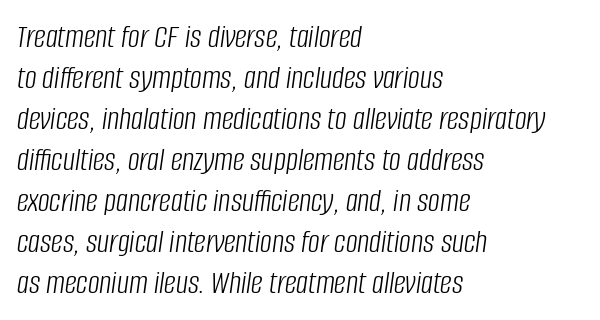
{"italic": "yes", "lean": "right", "slant_degrees": 8, "bold": "no", "weight": "light", "width": "condensed", "stroke_contrast": "low", "x_height": "large", "monospaced": "no", "underline": "no", "align": "left", "line_spacing_ratio": 1.24, "letter_spacing": "normal", "letter_spacing_em": 0.0, "glyph_px": 33}
